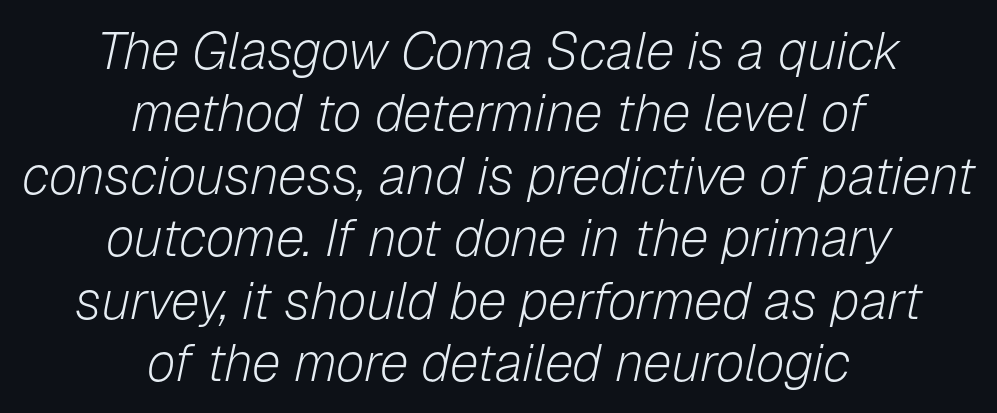
The image shows 52 px light type, italic (leaning right); set centered, line spacing 1.2x, normal letter spacing, not underlined; low stroke contrast and a medium x-height.
